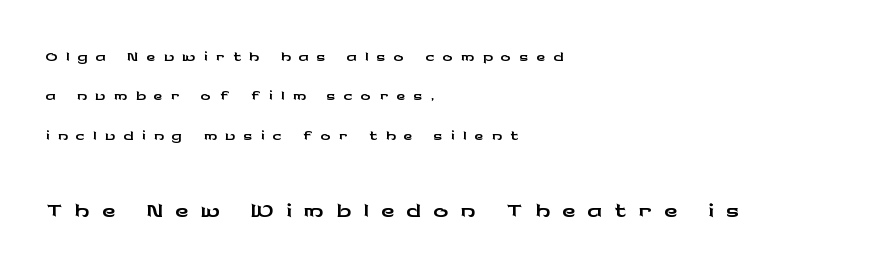
{"serif": "no", "italic": "no", "width": "wide", "stroke_contrast": "low", "x_height": "medium", "monospaced": "no", "underline": "no", "align": "left", "line_spacing": "normal", "line_spacing_ratio": 1.58, "letter_spacing": "wide", "letter_spacing_em": 0.32, "larger_block": "second", "size_ratio": 1.48, "glyph_px": 37}
